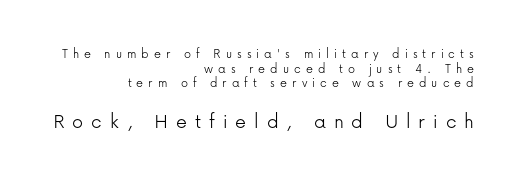
The image shows 22 px text type, upright; set right-aligned, tight line spacing (1.05x), unusually wide letter spacing (+0.36 em), not underlined; the second (bottom) block is 1.57x larger.
